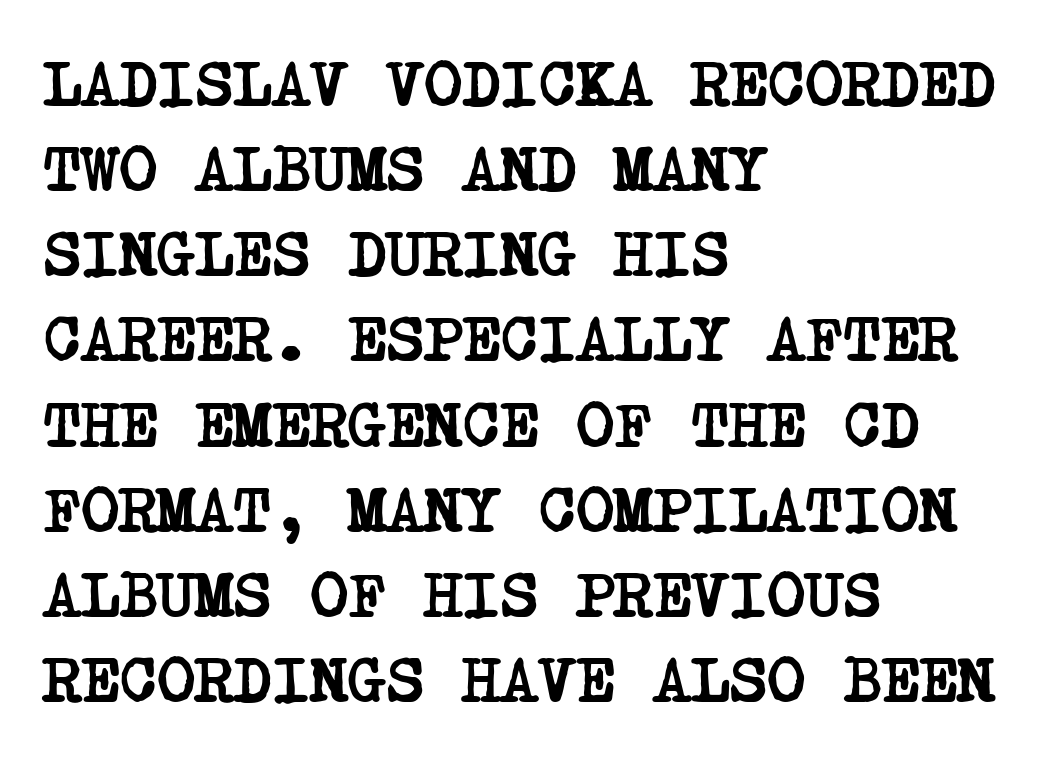
{"serif": "yes", "bold": "yes", "weight": "semibold", "width": "condensed", "stroke_contrast": "low", "x_height": "large", "underline": "no", "align": "left", "line_spacing": "normal", "line_spacing_ratio": 1.31, "letter_spacing": "normal", "letter_spacing_em": 0.0, "glyph_px": 65}
